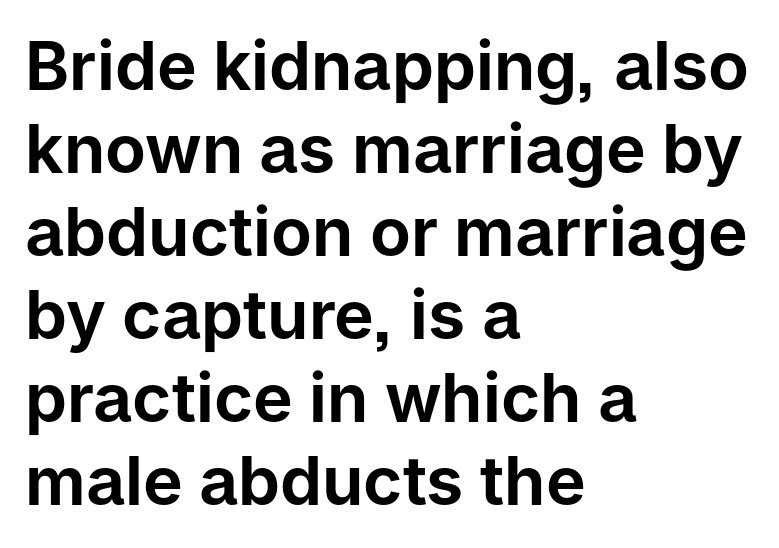
{"serif": "no", "italic": "no", "width": "normal", "stroke_contrast": "low", "x_height": "medium", "monospaced": "no", "underline": "no", "align": "left", "line_spacing_ratio": 1.24, "letter_spacing": "normal", "letter_spacing_em": 0.0, "glyph_px": 67}
